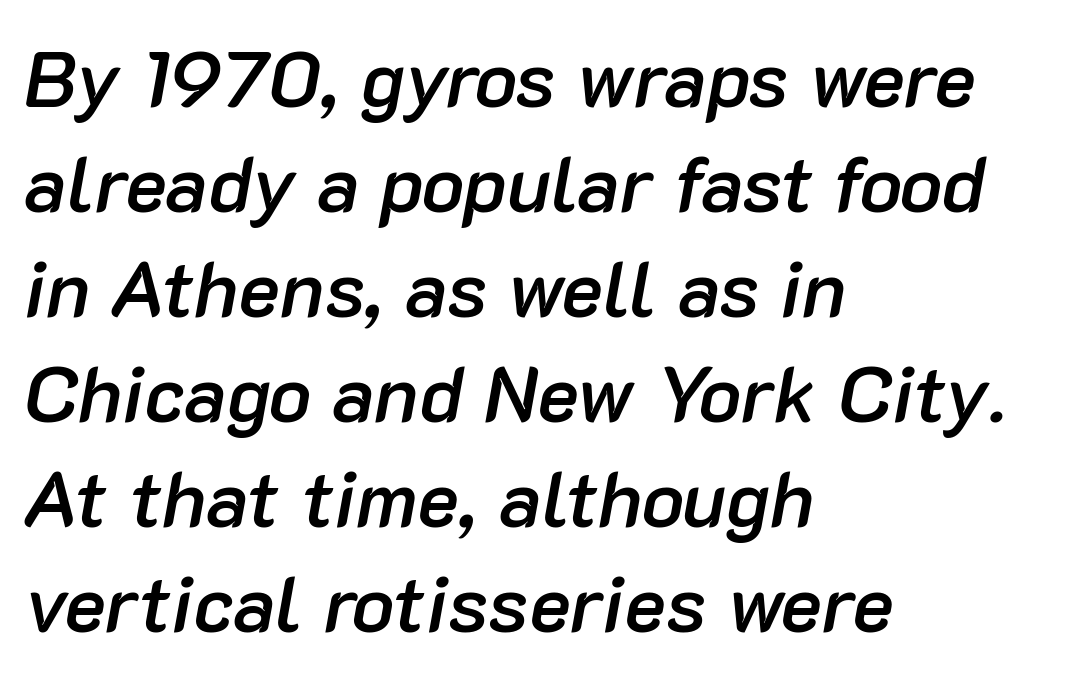
Designer's note — italics engaged. This rendering leaves character spacing at its baseline value. The ragged edge is on the right, which tells us the setting is flush left. The rendering uses natural spacing where letterforms have individual widths. Does the weight exceed regular? Yes, but only to semibold.
